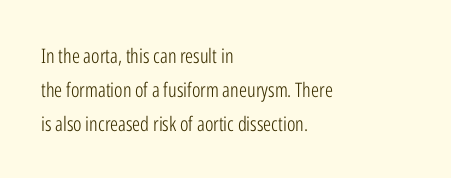
{"italic": "no", "bold": "no", "underline": "no", "align": "left", "line_spacing": "normal", "line_spacing_ratio": 1.69, "letter_spacing": "normal", "letter_spacing_em": 0.0, "glyph_px": 20}
